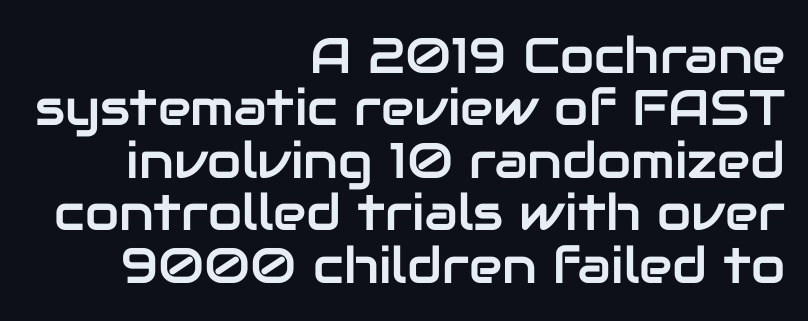
Q: Is the text italic (slanted)? A: No, it is upright.
Q: Is the typeface a serif or a sans-serif typeface? A: Sans-serif.
Q: Is the text underlined? A: No.
Q: How is the paragraph aligned? A: Right-aligned.
Q: Is the spacing between letters normal or unusually wide? A: Normal.
Q: Is the spacing between lines tight, normal or loose? A: Tight.
Q: Width (condensed, normal, or wide)? A: Normal.
Q: Stroke contrast? A: Low.
Q: x-height? A: Medium.
Q: Monospaced? A: No.
